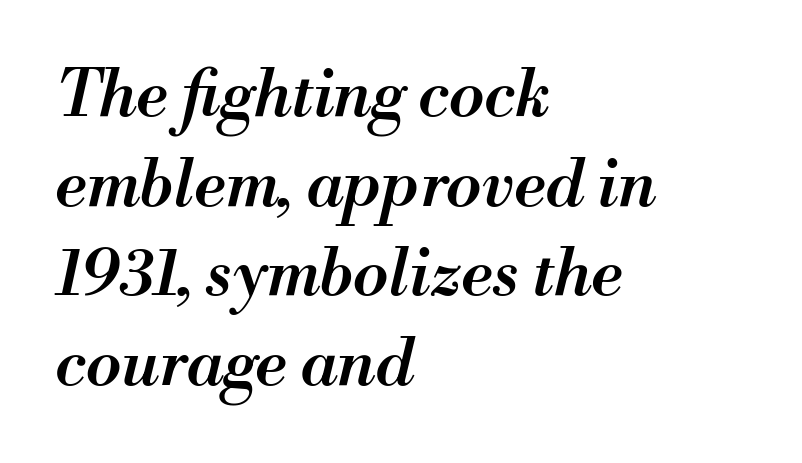
Q: Is the text bold? A: Semi-bold.
Q: Is the text italic (slanted)? A: Yes, it leans right by about 13 degrees.
Q: Is the text underlined? A: No.
Q: How is the paragraph aligned? A: Left-aligned.
Q: Is the spacing between letters normal or unusually wide? A: Normal.
Q: Is the spacing between lines tight, normal or loose? A: Normal.
Q: Width (condensed, normal, or wide)? A: Normal.
Q: Stroke contrast? A: Medium.
Q: x-height? A: Small.
Q: Monospaced? A: No.
